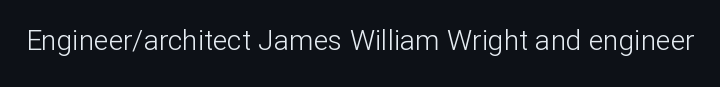
The letters stand straight up with perfectly vertical stems. Decoration check: the copy has no underline. Weight: not bold — regular or lighter. Letter spacing: default.
